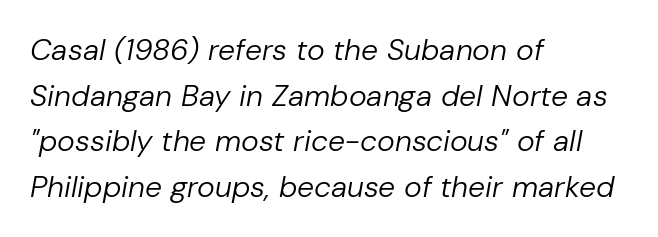
The image shows 30 px regular-weight type, italic (leaning right); set left-aligned, normal line spacing (1.52x), normal letter spacing, not underlined; low stroke contrast and a medium x-height.
